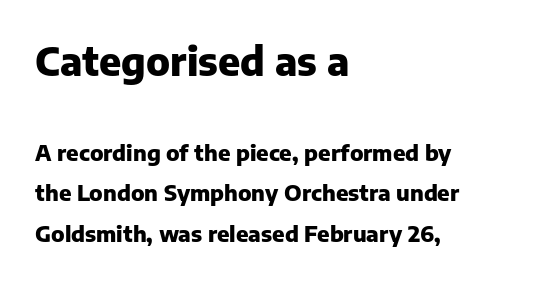
{"serif": "no", "italic": "no", "bold": "yes", "weight": "heavy", "width": "normal", "stroke_contrast": "low", "x_height": "medium", "monospaced": "no", "underline": "no", "align": "left", "line_spacing_ratio": 1.84, "letter_spacing": "normal", "letter_spacing_em": 0.0, "larger_block": "first", "size_ratio": 1.77, "glyph_px": 39}
